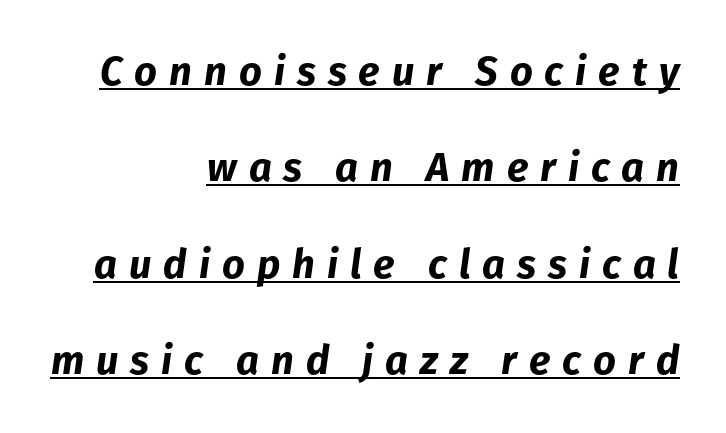
Q: Is the text bold? A: Yes.
Q: Is the text italic (slanted)? A: Yes, it leans right by about 8 degrees.
Q: Is the text underlined? A: Yes.
Q: How is the paragraph aligned? A: Right-aligned.
Q: Is the spacing between letters normal or unusually wide? A: Unusually wide.
Q: Is the spacing between lines tight, normal or loose? A: Loose.
Q: Width (condensed, normal, or wide)? A: Normal.
Q: Stroke contrast? A: Low.
Q: x-height? A: Medium.
Q: Monospaced? A: No.
